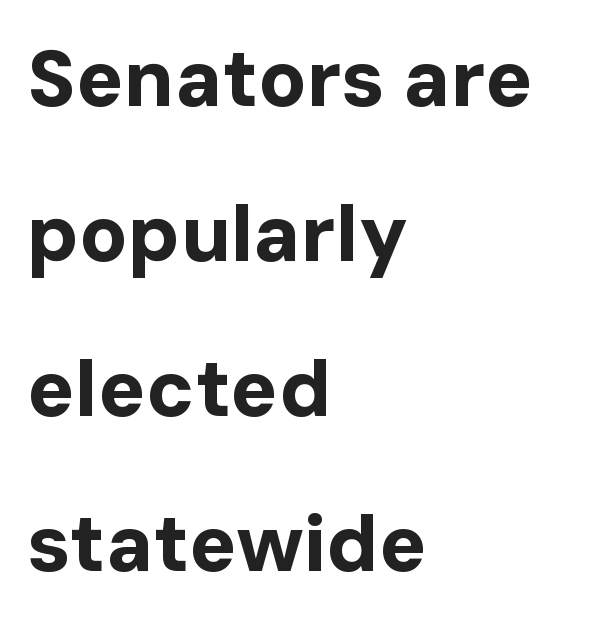
Q: Is the text bold? A: Yes.
Q: Is the text italic (slanted)? A: No, it is upright.
Q: Is the typeface a serif or a sans-serif typeface? A: Sans-serif.
Q: Is the text underlined? A: No.
Q: How is the paragraph aligned? A: Left-aligned.
Q: Is the spacing between letters normal or unusually wide? A: Normal.
Q: Is the spacing between lines tight, normal or loose? A: Loose.
Q: Width (condensed, normal, or wide)? A: Normal.
Q: Stroke contrast? A: Low.
Q: x-height? A: Medium.
Q: Monospaced? A: No.
